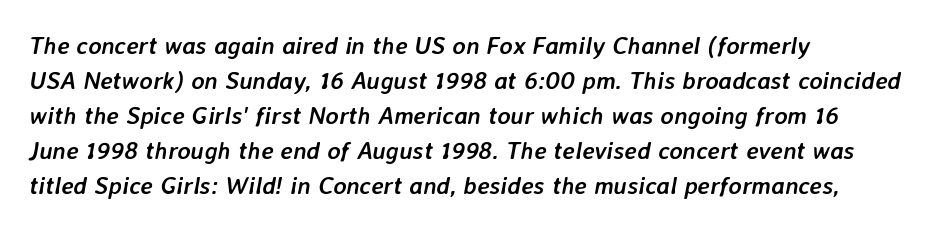
The image shows 25 px bold type, italic (leaning right); set left-aligned, normal line spacing (1.4x), normal letter spacing, not underlined.
